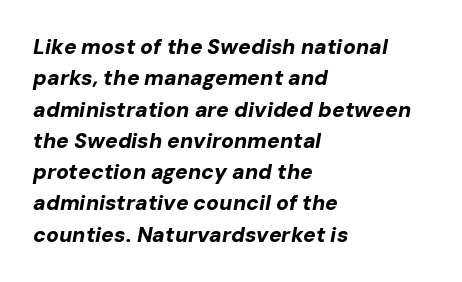
{"italic": "yes", "lean": "right", "slant_degrees": 10, "bold": "yes", "underline": "no", "align": "left", "line_spacing": "normal", "line_spacing_ratio": 1.49, "letter_spacing": "normal", "letter_spacing_em": 0.0, "glyph_px": 21}
